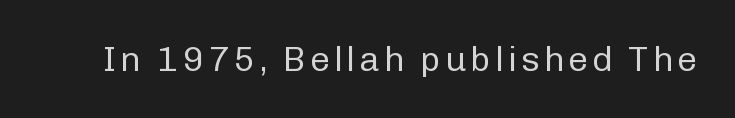
{"serif": "no", "italic": "no", "bold": "no", "weight": "regular", "width": "normal", "stroke_contrast": "low", "x_height": "medium", "monospaced": "no", "underline": "no", "glyph_px": 35}
